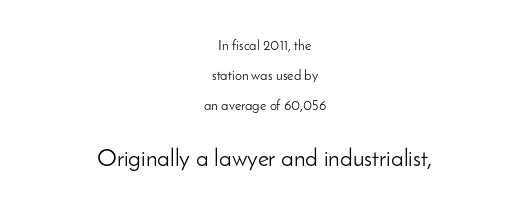
Q: Is the text bold? A: No.
Q: Is the text italic (slanted)? A: No, it is upright.
Q: Is the text underlined? A: No.
Q: How is the paragraph aligned? A: Centered.
Q: Is the spacing between letters normal or unusually wide? A: Normal.
Q: Is the spacing between lines tight, normal or loose? A: Loose.
Q: Which block of text is set in a larger size, the first (top) or the second (bottom)? A: The second (bottom) one.
